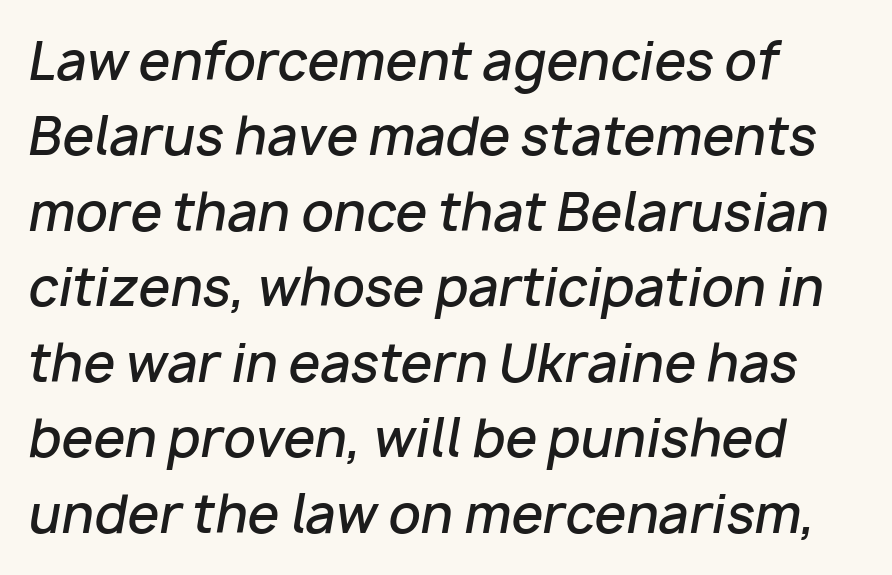
{"italic": "yes", "lean": "right", "slant_degrees": 10, "bold": "semi", "weight": "semibold", "width": "normal", "stroke_contrast": "low", "x_height": "medium", "monospaced": "no", "underline": "no", "align": "left", "line_spacing": "normal", "line_spacing_ratio": 1.48, "letter_spacing": "normal", "letter_spacing_em": 0.0, "glyph_px": 51}
